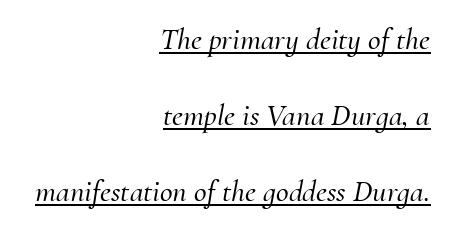
Q: Is the text italic (slanted)? A: Yes, it leans right by about 10 degrees.
Q: Is the typeface a serif or a sans-serif typeface? A: Serif.
Q: Is the text underlined? A: Yes.
Q: How is the paragraph aligned? A: Right-aligned.
Q: Is the spacing between letters normal or unusually wide? A: Normal.
Q: Is the spacing between lines tight, normal or loose? A: Loose.
Q: Width (condensed, normal, or wide)? A: Normal.
Q: Stroke contrast? A: Medium.
Q: x-height? A: Small.
Q: Monospaced? A: No.
